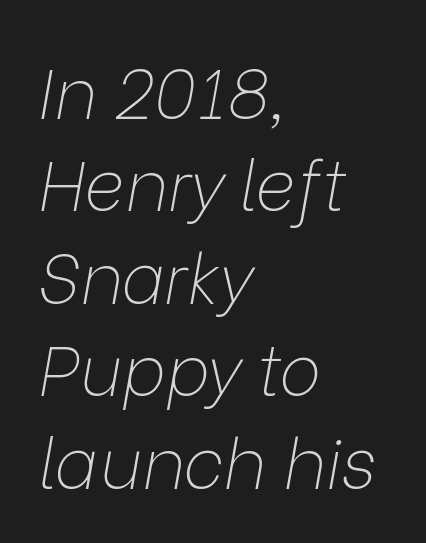
Q: Is the text bold? A: No.
Q: Is the text italic (slanted)? A: Yes, it leans right by about 9 degrees.
Q: Is the text underlined? A: No.
Q: How is the paragraph aligned? A: Left-aligned.
Q: Is the spacing between letters normal or unusually wide? A: Normal.
Q: Is the spacing between lines tight, normal or loose? A: Normal.
Q: Width (condensed, normal, or wide)? A: Normal.
Q: Stroke contrast? A: Low.
Q: x-height? A: Medium.
Q: Monospaced? A: No.
